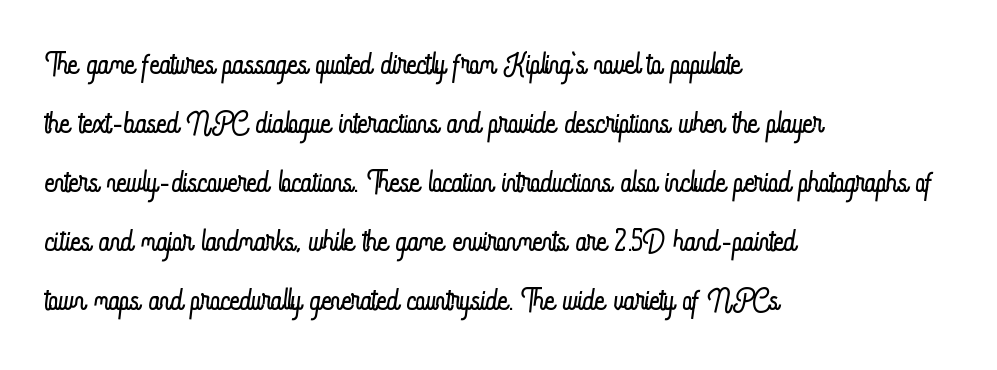
Q: Is the text bold? A: No.
Q: Is the text underlined? A: No.
Q: How is the paragraph aligned? A: Left-aligned.
Q: Is the spacing between letters normal or unusually wide? A: Normal.
Q: Is the spacing between lines tight, normal or loose? A: Normal.
Q: Width (condensed, normal, or wide)? A: Condensed.
Q: Stroke contrast? A: Low.
Q: x-height? A: Small.
Q: Monospaced? A: No.
